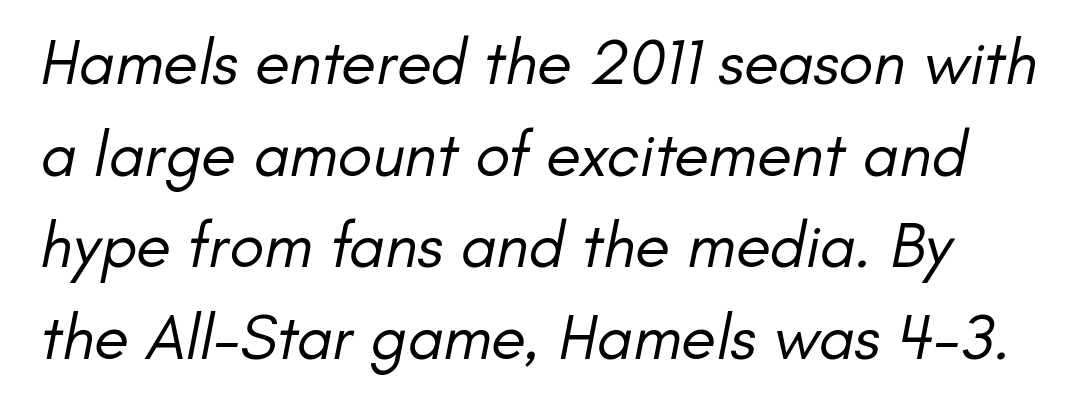
{"serif": "no", "bold": "no", "weight": "regular", "width": "normal", "stroke_contrast": "low", "x_height": "small", "monospaced": "no", "underline": "no", "line_spacing": "normal", "line_spacing_ratio": 1.43, "letter_spacing": "normal", "letter_spacing_em": 0.0, "glyph_px": 64}
